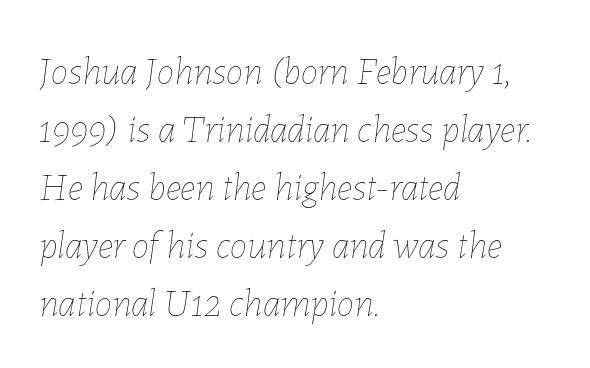
{"italic": "yes", "lean": "right", "slant_degrees": 7, "bold": "no", "weight": "thin", "width": "normal", "stroke_contrast": "low", "x_height": "medium", "monospaced": "no", "underline": "no", "align": "left", "line_spacing": "normal", "line_spacing_ratio": 1.49, "letter_spacing": "normal", "letter_spacing_em": 0.0, "glyph_px": 39}
